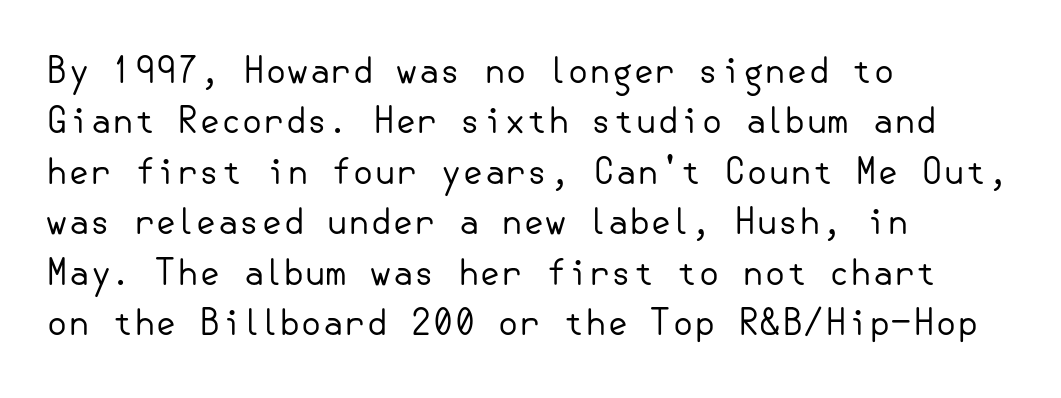
Q: Is the text bold? A: No.
Q: Is the text italic (slanted)? A: No, it is upright.
Q: Is the typeface a serif or a sans-serif typeface? A: Sans-serif.
Q: Is the text underlined? A: No.
Q: How is the paragraph aligned? A: Left-aligned.
Q: Is the spacing between letters normal or unusually wide? A: Normal.
Q: Is the spacing between lines tight, normal or loose? A: Normal.
Q: Width (condensed, normal, or wide)? A: Normal.
Q: Stroke contrast? A: Low.
Q: x-height? A: Small.
